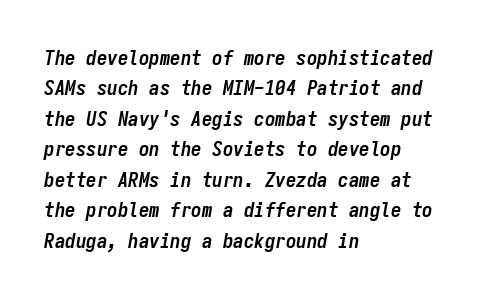
{"italic": "yes", "lean": "right", "slant_degrees": 9, "bold": "yes", "underline": "no", "align": "left", "line_spacing": "normal", "line_spacing_ratio": 1.45, "letter_spacing": "normal", "letter_spacing_em": 0.0, "glyph_px": 21}
